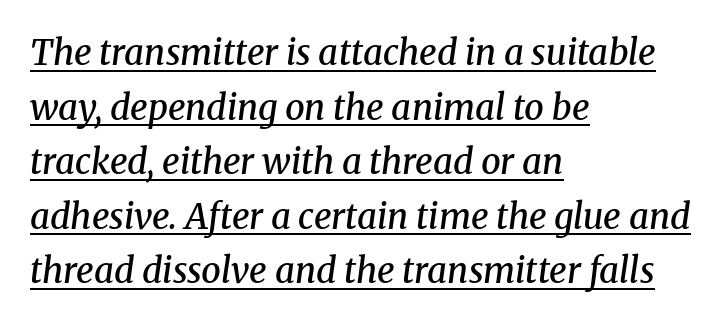
The image shows 35 px semibold serif type, italic (leaning right); set left-aligned, normal line spacing (1.56x), normal letter spacing, underlined; medium stroke contrast and a medium x-height.
